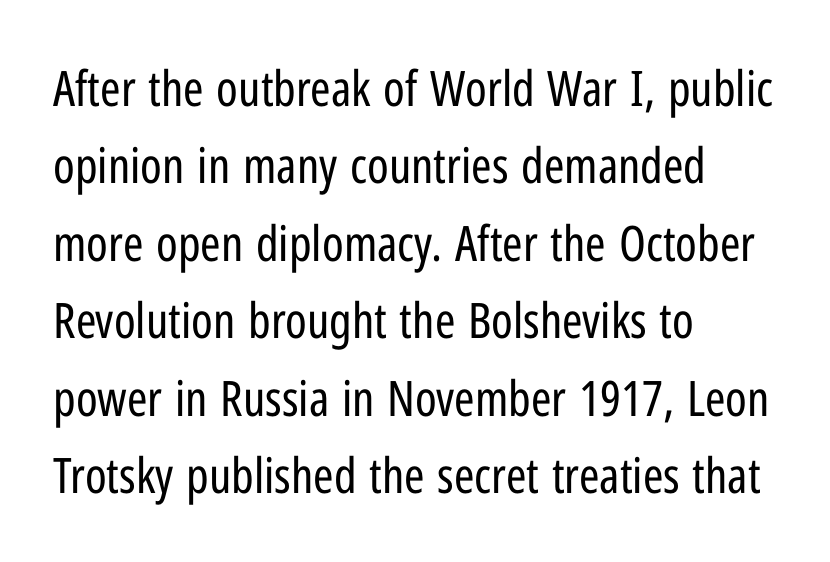
The image shows 49 px regular-weight, condensed sans-serif type, upright; set left-aligned, normal line spacing (1.58x), normal letter spacing, not underlined; low stroke contrast and a medium x-height.
